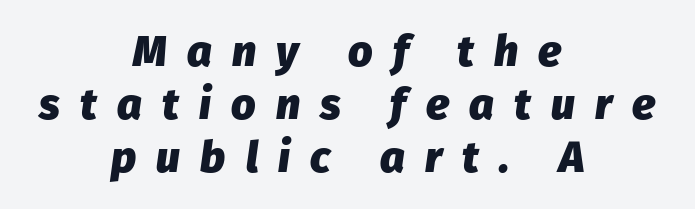
The image shows 43 px heavy type, italic (leaning right); set centered, line spacing 1.23x, unusually wide letter spacing (+0.47 em), not underlined; low stroke contrast and a medium x-height.
